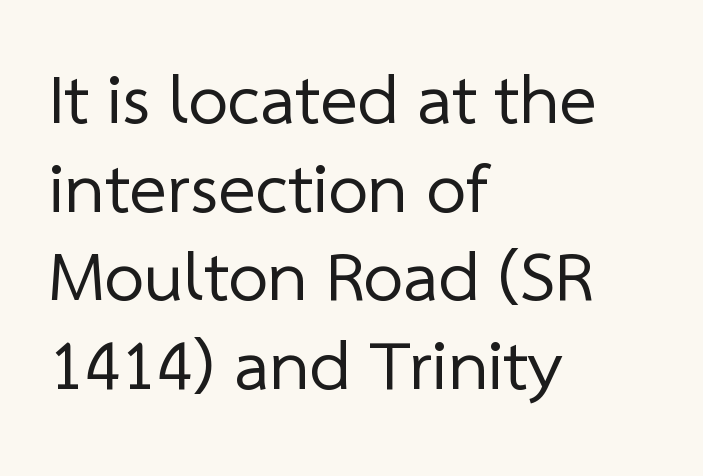
The image shows 71 px regular-weight sans-serif type; set left-aligned, normal line spacing (1.25x), normal letter spacing, not underlined; low stroke contrast and a medium x-height.
